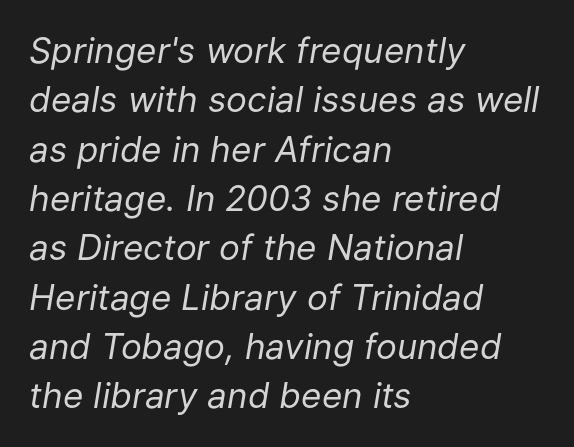
This rendering uses left alignment, leaving the right contour irregular. Regular leading. Looks like regular typesetting: each glyph gets only the width it needs. The strokes carry an ordinary text weight at most.
